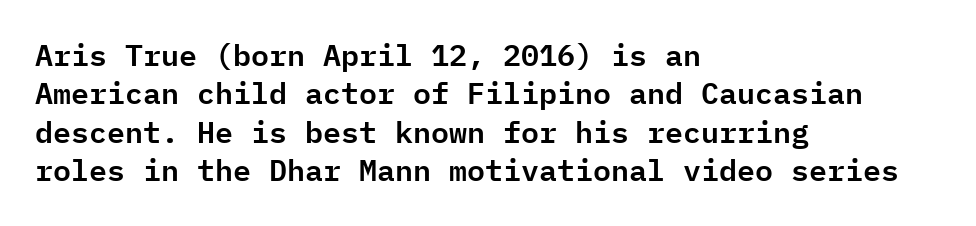
Q: Is the text italic (slanted)? A: No, it is upright.
Q: Is the typeface a serif or a sans-serif typeface? A: Sans-serif.
Q: Is the text underlined? A: No.
Q: How is the paragraph aligned? A: Left-aligned.
Q: Is the spacing between letters normal or unusually wide? A: Normal.
Q: Is the spacing between lines tight, normal or loose? A: Normal.
Q: Width (condensed, normal, or wide)? A: Normal.
Q: Stroke contrast? A: Low.
Q: x-height? A: Medium.
Q: Monospaced? A: Yes.
